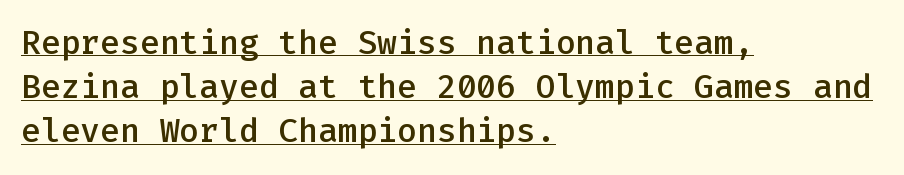
If you drew a ruler down the left edge, every line would touch it. The passage shown is typed in a monospace face where columns stay perfectly aligned. You can see a thin bar hugging the bottom of the glyphs. Ordinary non-slanted type is in use. Are there feet on the stems? There aren't — it's a sans. Leading matches the norm, producing a regular column.
